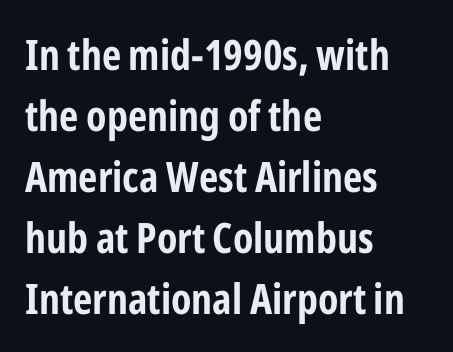
{"serif": "no", "italic": "no", "bold": "yes", "weight": "bold", "width": "condensed", "stroke_contrast": "low", "x_height": "medium", "monospaced": "no", "underline": "no", "align": "left", "line_spacing": "normal", "line_spacing_ratio": 1.45, "letter_spacing": "normal", "letter_spacing_em": 0.0, "glyph_px": 42}
